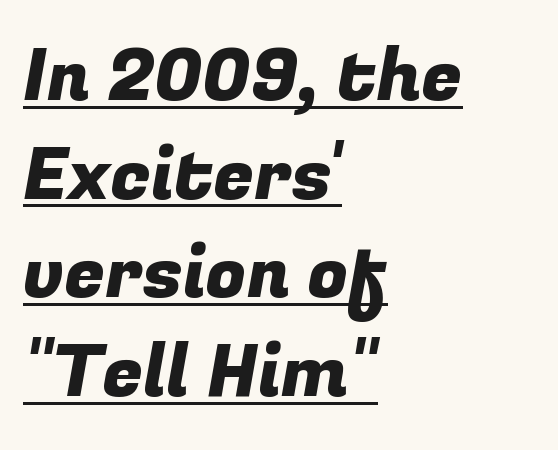
This sample has the flowing, uneven cadence of proportional lettering. Horizontal bands of white between lines are of average thickness. Each line starts at the same left margin while the right side varies. No feet cap the strokes, marking this as sans-serif type.
